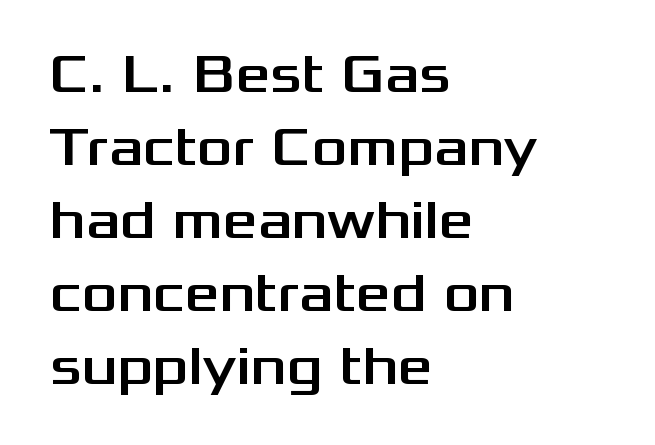
Q: Is the text italic (slanted)? A: No, it is upright.
Q: Is the typeface a serif or a sans-serif typeface? A: Sans-serif.
Q: Is the text underlined? A: No.
Q: How is the paragraph aligned? A: Left-aligned.
Q: Is the spacing between letters normal or unusually wide? A: Normal.
Q: Is the spacing between lines tight, normal or loose? A: Normal.
Q: Width (condensed, normal, or wide)? A: Wide.
Q: Stroke contrast? A: Medium.
Q: x-height? A: Medium.
Q: Monospaced? A: No.
